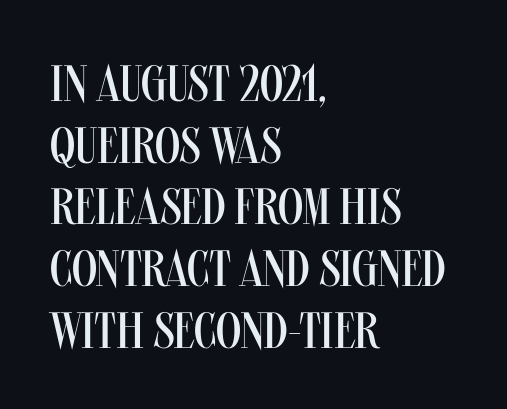
{"serif": "no", "italic": "no", "bold": "no", "weight": "regular", "width": "condensed", "stroke_contrast": "medium", "x_height": "large", "monospaced": "no", "underline": "no", "align": "left", "line_spacing_ratio": 1.21, "letter_spacing": "normal", "letter_spacing_em": 0.0, "glyph_px": 51}
